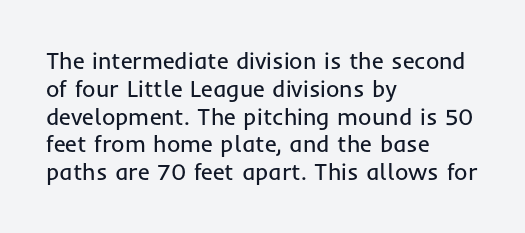
Italic: no, the glyphs are upright roman. Typeset ragged right — the left edge is the straight one. The gaps between neighbouring characters are ordinary and unremarkable. No letter is thick-stroked: the sample isn't bold. Lines of text with bare space underneath.
